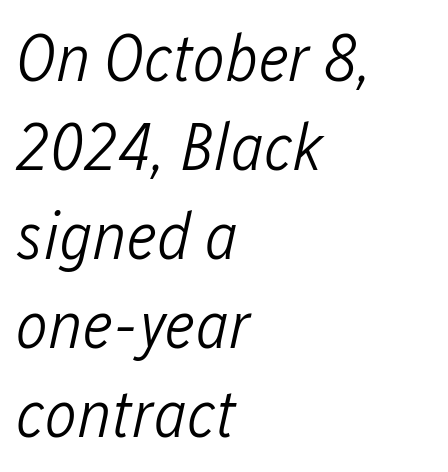
Standard letterfit; no display-style spreading of the glyphs. Horizontally, the lines are justified to the leading edge only. This reads as an unemphasized weight, regular at the heaviest. A normal amount of white space separates one row of letters from the next.
